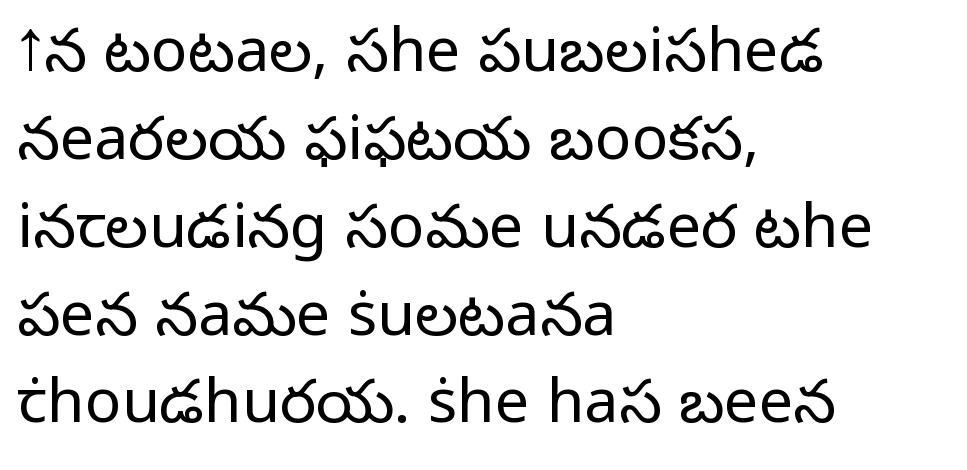
The image shows 61 px light sans-serif type, upright; set left-aligned, normal line spacing (1.44x), normal letter spacing, not underlined; low stroke contrast and a medium x-height.
